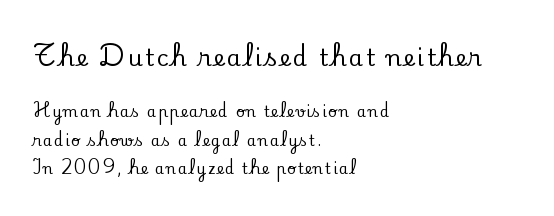
Q: Is the text italic (slanted)? A: No, it is upright.
Q: Is the text underlined? A: No.
Q: How is the paragraph aligned? A: Left-aligned.
Q: Is the spacing between lines tight, normal or loose? A: Loose.
Q: Which block of text is set in a larger size, the first (top) or the second (bottom)? A: The first (top) one.
